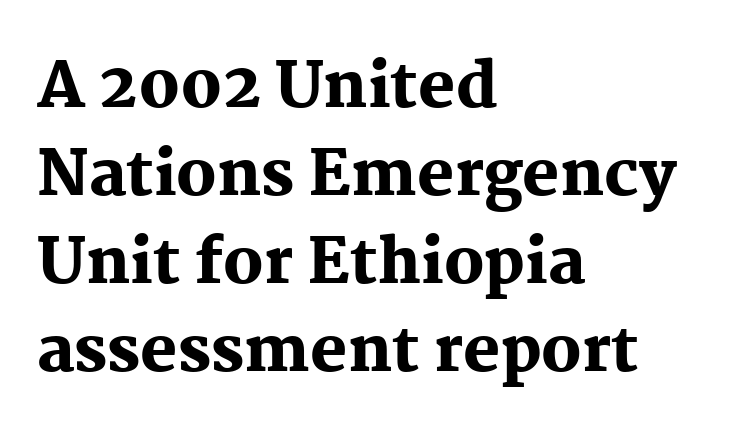
The image shows 62 px heavy serif type, upright; set left-aligned, normal line spacing (1.42x), normal letter spacing, not underlined; medium stroke contrast and a medium x-height.
